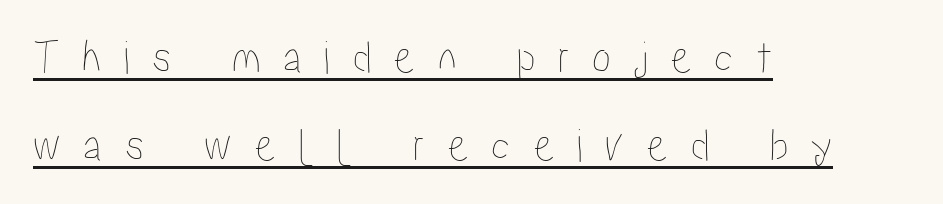
These lines were composed using upright roman letters. These characters rest on top of a visible drawn line. The passage is arranged the way most books set body copy — flush left. What stands out about the letter spacing? Its width — letters are far apart.
